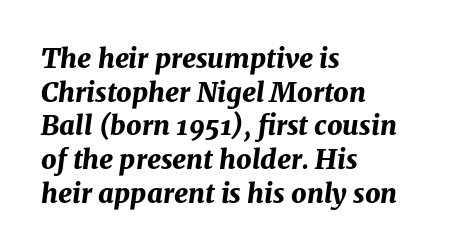
Q: Is the text bold? A: Yes.
Q: Is the text italic (slanted)? A: Yes, it leans right by about 8 degrees.
Q: Is the text underlined? A: No.
Q: How is the paragraph aligned? A: Left-aligned.
Q: Is the spacing between letters normal or unusually wide? A: Normal.
Q: Is the spacing between lines tight, normal or loose? A: Normal.
